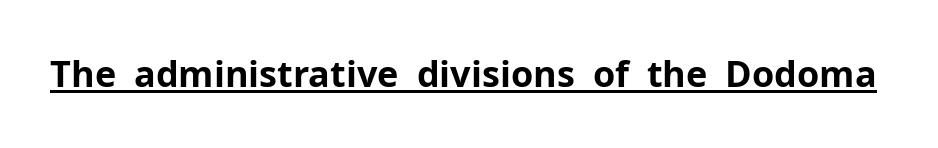
The sample's only ornament is a line tracing under the words. Regarding serifs, this sample does without them. Is the type bold? Yes — the strokes are clearly thick and heavy. The letterforms sit shoulder to shoulder at normal distance. Every character sits straight up, as roman type does.
